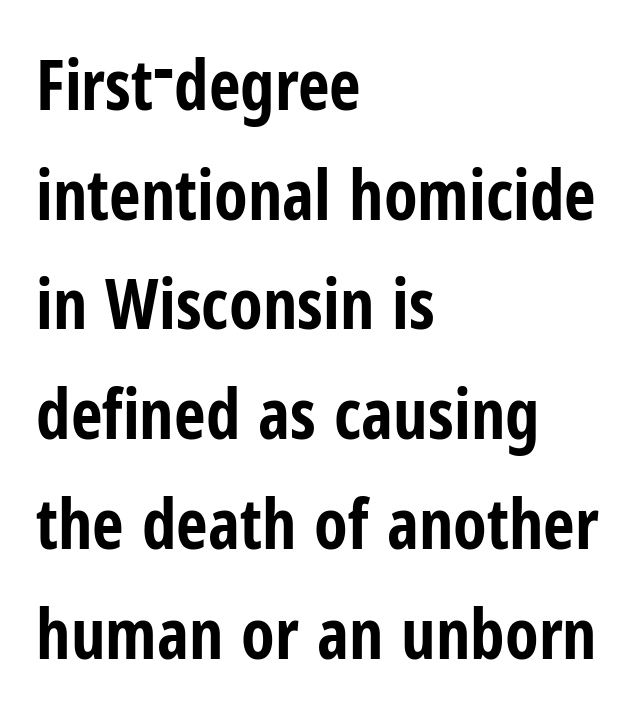
{"serif": "no", "italic": "no", "bold": "yes", "weight": "bold", "width": "condensed", "stroke_contrast": "low", "x_height": "medium", "monospaced": "no", "underline": "no", "align": "left", "line_spacing": "normal", "line_spacing_ratio": 1.59, "letter_spacing": "normal", "letter_spacing_em": 0.0, "glyph_px": 69}
